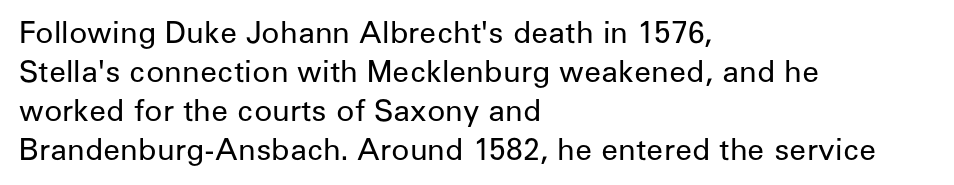
{"serif": "no", "italic": "no", "bold": "no", "weight": "regular", "width": "normal", "stroke_contrast": "low", "x_height": "medium", "monospaced": "no", "underline": "no", "align": "left", "line_spacing": "normal", "line_spacing_ratio": 1.3, "letter_spacing": "normal", "letter_spacing_em": 0.0, "glyph_px": 30}
